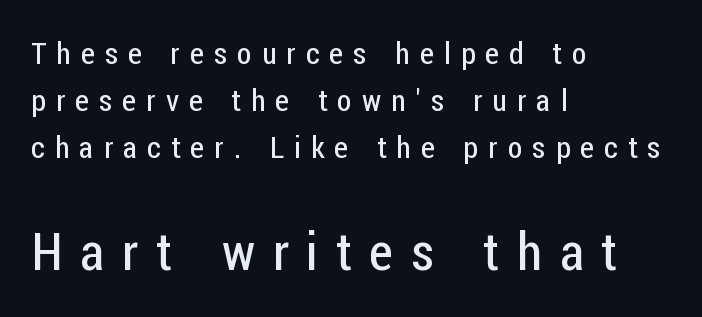
Q: Is the text bold? A: No.
Q: Is the text italic (slanted)? A: No, it is upright.
Q: Is the typeface a serif or a sans-serif typeface? A: Sans-serif.
Q: Is the text underlined? A: No.
Q: How is the paragraph aligned? A: Left-aligned.
Q: Is the spacing between letters normal or unusually wide? A: Unusually wide.
Q: Is the spacing between lines tight, normal or loose? A: Normal.
Q: Which block of text is set in a larger size, the first (top) or the second (bottom)? A: The second (bottom) one.
Q: Width (condensed, normal, or wide)? A: Condensed.
Q: Stroke contrast? A: Low.
Q: x-height? A: Medium.
Q: Monospaced? A: No.
